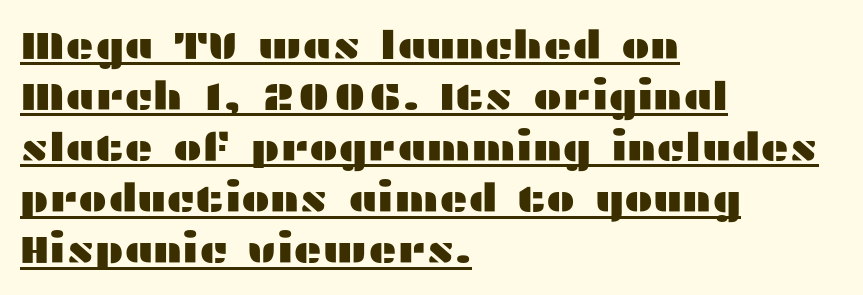
No extra tracking has been applied to these lines. Classification — sans serif. Horizontal alignment here is leftward, the default for most running prose. Underline: present. Reading down the column, the eye jumps a familiar distance to each next line.
